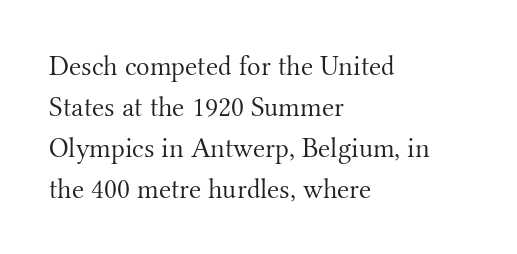
The image shows 28 px light serif type, upright; set left-aligned, normal line spacing (1.46x), normal letter spacing, not underlined; medium stroke contrast and a small x-height.
